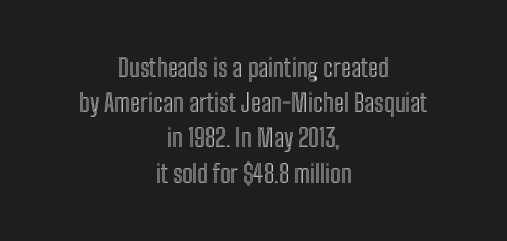
{"italic": "no", "underline": "no", "align": "center", "line_spacing": "normal", "line_spacing_ratio": 1.41, "letter_spacing": "normal", "letter_spacing_em": 0.0, "glyph_px": 25}
